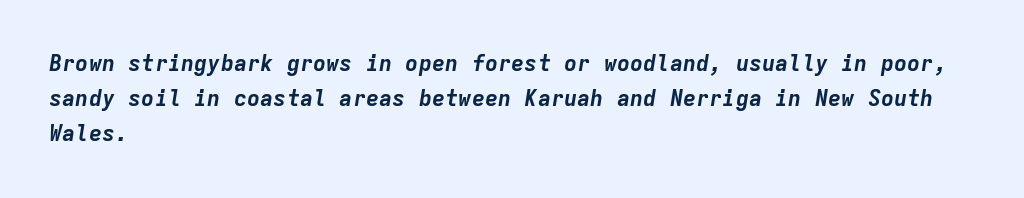
The image shows 22 px bold type, italic (leaning right); set left-aligned, normal line spacing (1.6x), normal letter spacing, not underlined.
